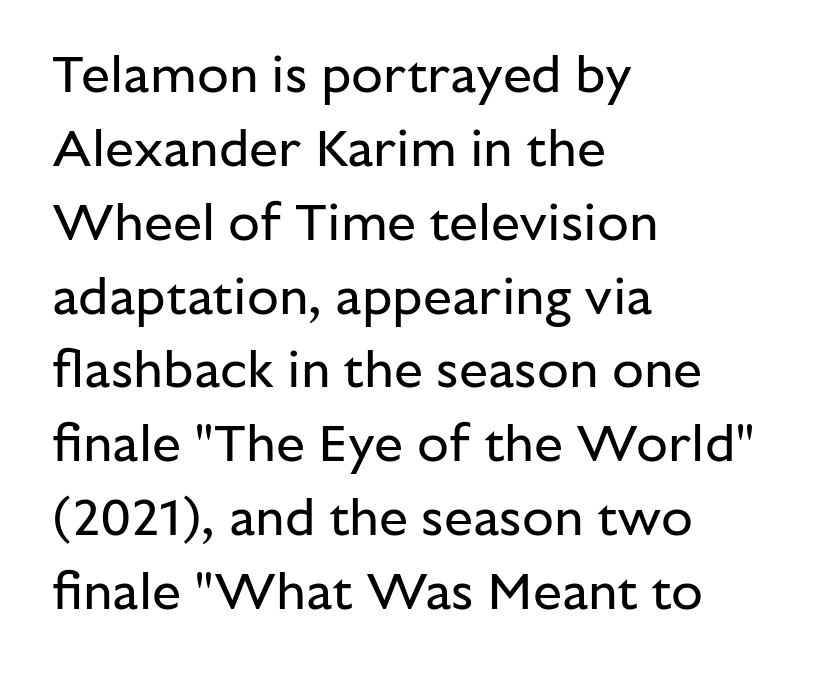
Q: Is the text bold? A: No.
Q: Is the text italic (slanted)? A: No, it is upright.
Q: Is the typeface a serif or a sans-serif typeface? A: Sans-serif.
Q: Is the text underlined? A: No.
Q: How is the paragraph aligned? A: Left-aligned.
Q: Is the spacing between letters normal or unusually wide? A: Normal.
Q: Is the spacing between lines tight, normal or loose? A: Normal.
Q: Width (condensed, normal, or wide)? A: Normal.
Q: Stroke contrast? A: Low.
Q: x-height? A: Medium.
Q: Monospaced? A: No.
